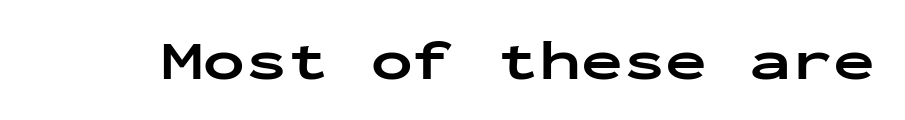
{"serif": "no", "italic": "no", "bold": "yes", "weight": "bold", "width": "wide", "stroke_contrast": "low", "x_height": "medium", "monospaced": "yes", "underline": "no", "letter_spacing": "normal", "letter_spacing_em": 0.0, "glyph_px": 56}
